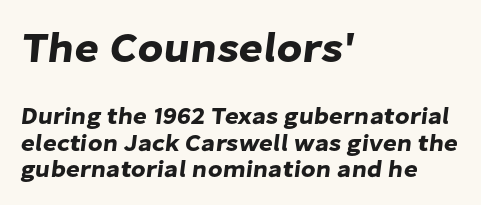
Glance below the letters and you will spot only blank space. The face used here is proportionally spaced, like ordinary book or web type. Nothing sits at the stroke ends, so this counts as sans-serif. Default kerning and tracking; the words read as compact shapes.
